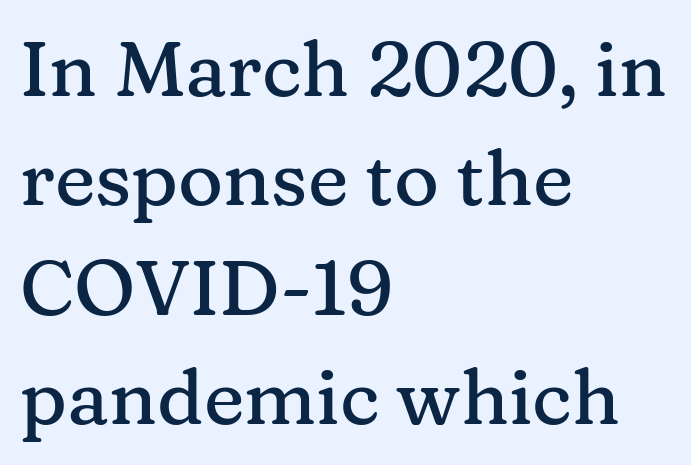
The letters carry serifs — small finishing strokes at the ends of their stems. Observe the ordinary spacing: letters are neighbours, not strangers. Normally led — the rows are evenly, conventionally spaced. The typography opts for an upright posture over an oblique one.
